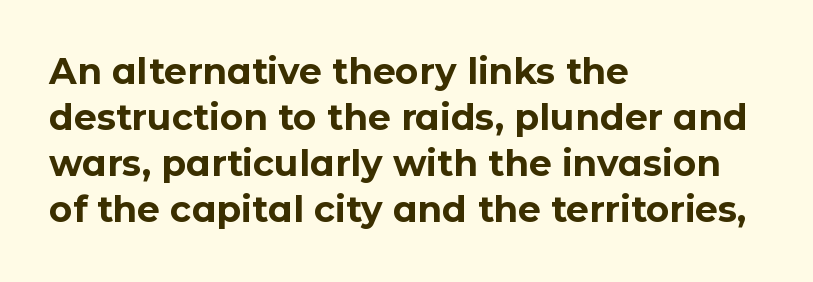
{"serif": "no", "italic": "no", "bold": "yes", "weight": "bold", "width": "normal", "stroke_contrast": "low", "x_height": "medium", "monospaced": "no", "underline": "no", "align": "left", "line_spacing": "normal", "line_spacing_ratio": 1.28, "letter_spacing": "normal", "letter_spacing_em": 0.0, "glyph_px": 36}
